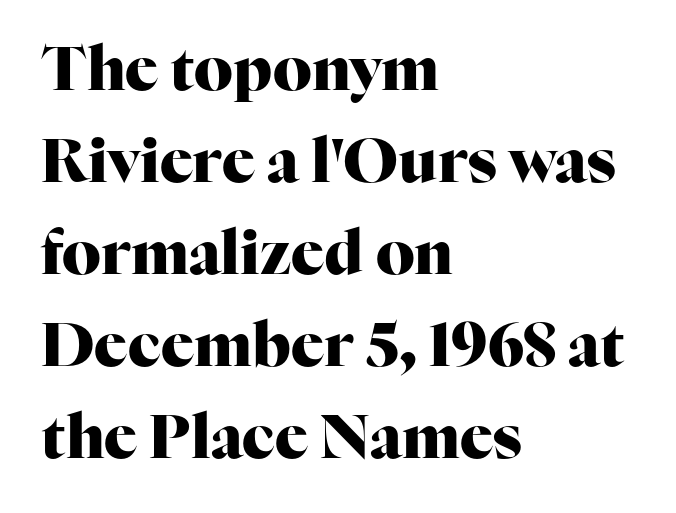
{"serif": "yes", "italic": "no", "bold": "yes", "weight": "heavy", "width": "normal", "stroke_contrast": "high", "x_height": "medium", "monospaced": "no", "underline": "no", "align": "left", "line_spacing": "normal", "line_spacing_ratio": 1.51, "letter_spacing": "normal", "letter_spacing_em": 0.0, "glyph_px": 61}
